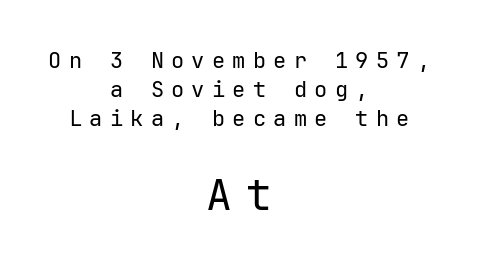
It's the straight-up-and-down kind of type. Compared with typical body copy, the letter spacing here is much looser. Bigger letters appear in the bottom chunk; the top chunk is reduced. Evenly set lines give the paragraph a standard silhouette. Anything drawn beneath the words? Only blank space.
